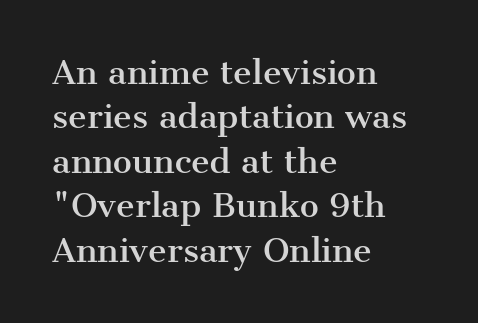
Serif or sans? Serif — the stroke terminals have little feet. Check under the words: just untouched page. The text block is weighted toward the left margin, trailing off unevenly rightward. Varying glyph widths throughout — classic text-font behaviour.
